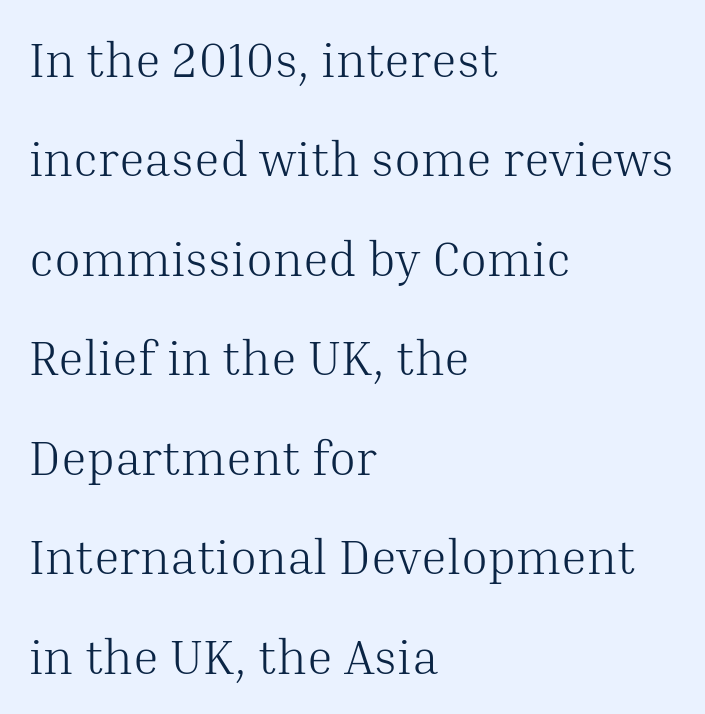
{"serif": "yes", "italic": "no", "bold": "no", "weight": "light", "width": "normal", "stroke_contrast": "medium", "x_height": "medium", "monospaced": "no", "underline": "no", "align": "left", "line_spacing": "loose", "line_spacing_ratio": 2.03, "letter_spacing": "normal", "letter_spacing_em": 0.0, "glyph_px": 49}
